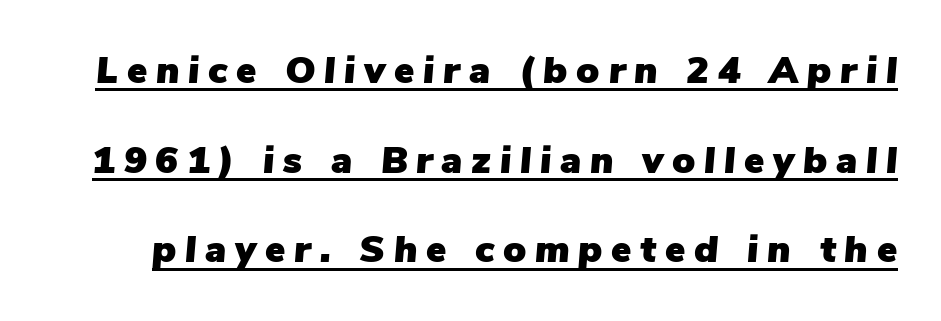
These lines are rendered in a variable-pitch font. Tracking here is generous; glyphs stand well apart from one another. Is there much room between lines? Yes — plenty of vertical air separates them. This rendering features underlined lettering. Notice how the stems are inclined rather than vertical — that's the hallmark of italics.
